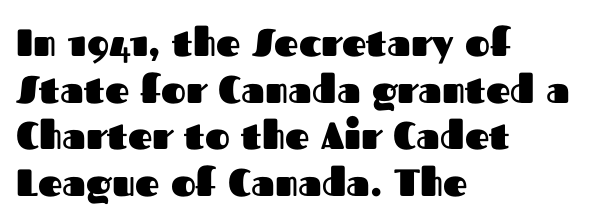
Is the block centered? No — it sits flush against the left margin. How heavy is the stroke? Heavy — this is a bold. Nope, not italic — everything's standing straight. The rendering uses natural spacing where letterforms have individual widths.
